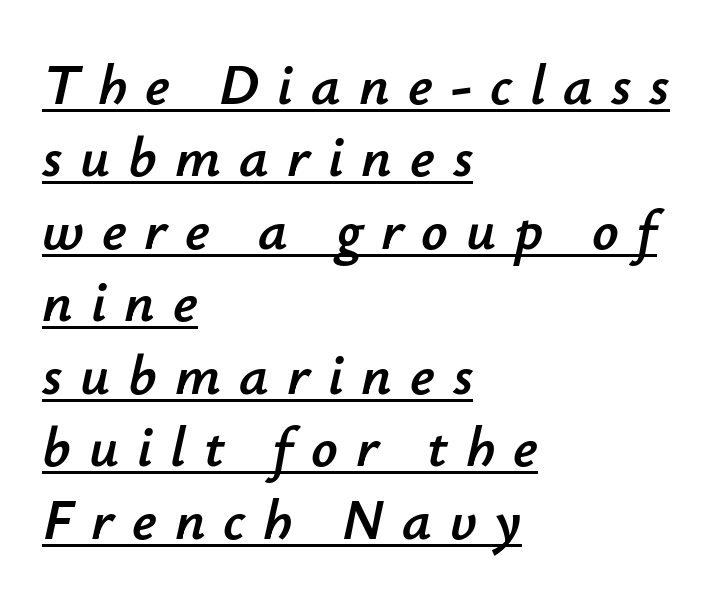
{"italic": "yes", "lean": "right", "slant_degrees": 12, "width": "normal", "stroke_contrast": "low", "x_height": "small", "monospaced": "no", "underline": "yes", "align": "left", "line_spacing": "normal", "line_spacing_ratio": 1.25, "letter_spacing": "wide", "letter_spacing_em": 0.31, "glyph_px": 58}
